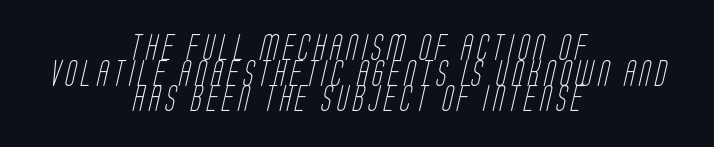
Stroke thickness stays within the range of a standard reading face or lighter. Cramped leading. Quick note: underline off. Every row of glyphs is offset so its center matches the block's center.
